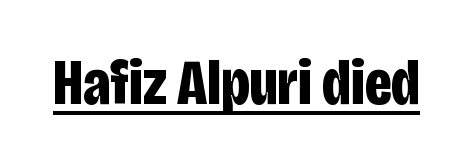
This sample has the flowing, uneven cadence of proportional lettering. Summary of weight: heavy, a full bold. Decoration check: the copy is underlined. A roman cut, with each character standing at attention. Is the letter spacing exaggerated? No — it looks like the ordinary default. Type style note: lacks serifs.
